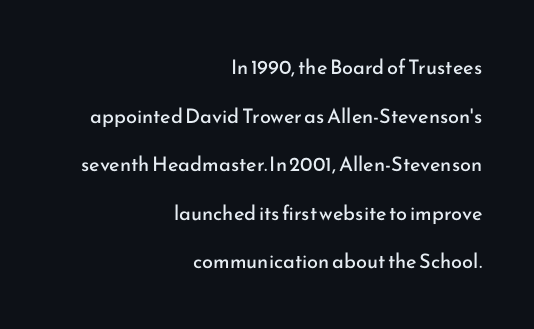
Quick note: not italic, upright. The weight tops out at a normal text grade. Each word holds together tightly as a unit, with standard inter-letter gaps. Descenders are the only things crossing below the line.
